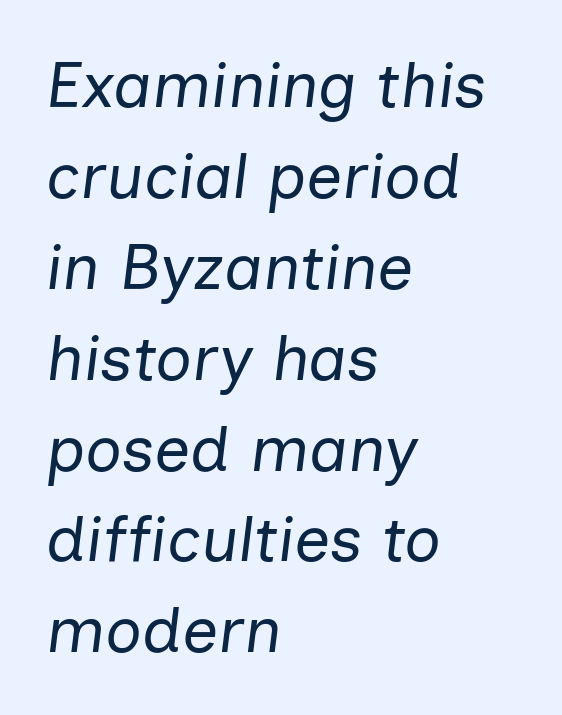
This block has exactly the height ordinary leading produces. Stem width sits at or under what a default text font uses. This sample has the flowing, uneven cadence of proportional lettering. Check under the words: just untouched page. Would a proofreader flag this as italicized? Yes. The passage is arranged the way most books set body copy — flush left.
